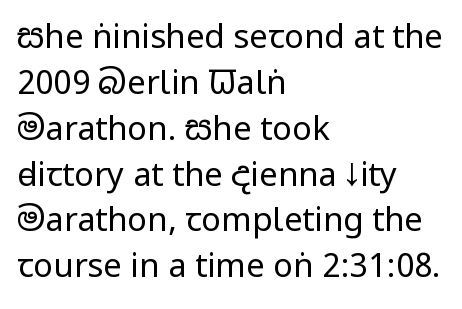
{"serif": "no", "italic": "no", "bold": "no", "weight": "regular", "width": "condensed", "stroke_contrast": "low", "x_height": "large", "monospaced": "no", "underline": "no", "align": "left", "line_spacing": "normal", "line_spacing_ratio": 1.39, "letter_spacing": "normal", "letter_spacing_em": 0.0, "glyph_px": 33}
